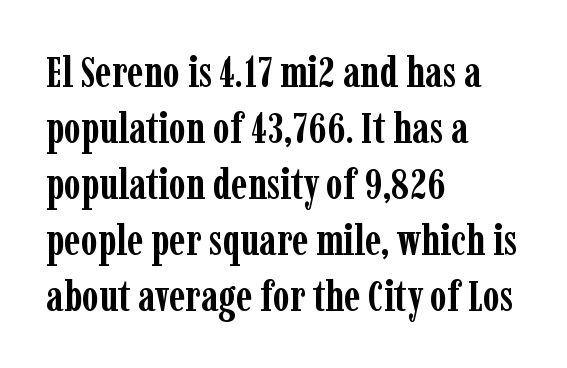
Q: Is the text bold? A: Yes.
Q: Is the text italic (slanted)? A: No, it is upright.
Q: Is the typeface a serif or a sans-serif typeface? A: Serif.
Q: Is the text underlined? A: No.
Q: How is the paragraph aligned? A: Left-aligned.
Q: Is the spacing between letters normal or unusually wide? A: Normal.
Q: Is the spacing between lines tight, normal or loose? A: Normal.
Q: Width (condensed, normal, or wide)? A: Condensed.
Q: Stroke contrast? A: Low.
Q: x-height? A: Medium.
Q: Monospaced? A: No.
